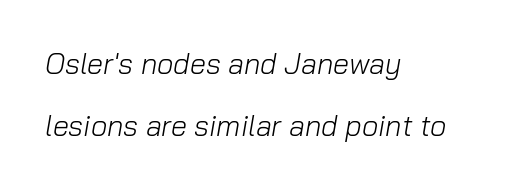
The image shows 29 px light type, italic (leaning right); set left-aligned, loose line spacing (2.15x), normal letter spacing, not underlined; low stroke contrast and a medium x-height.
